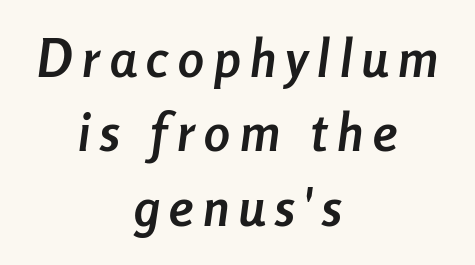
Q: Is the text bold? A: Yes.
Q: Is the text italic (slanted)? A: Yes, it leans right by about 8 degrees.
Q: Is the text underlined? A: No.
Q: How is the paragraph aligned? A: Centered.
Q: Is the spacing between lines tight, normal or loose? A: Normal.
Q: Width (condensed, normal, or wide)? A: Condensed.
Q: Stroke contrast? A: Low.
Q: x-height? A: Medium.
Q: Monospaced? A: No.
